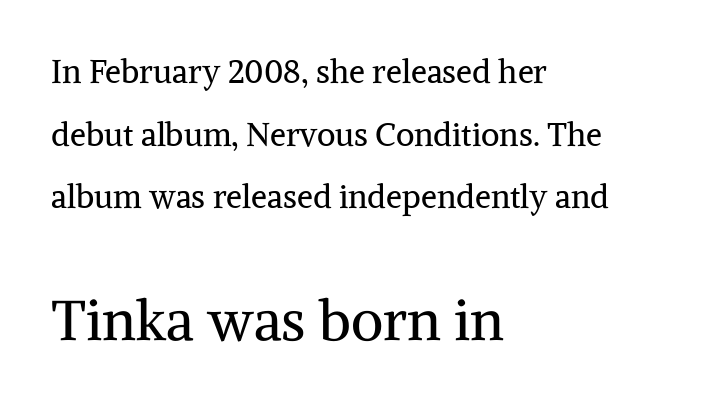
{"serif": "yes", "italic": "no", "bold": "no", "weight": "regular", "width": "normal", "stroke_contrast": "medium", "x_height": "medium", "monospaced": "no", "underline": "no", "align": "left", "line_spacing": "loose", "line_spacing_ratio": 1.96, "letter_spacing": "normal", "letter_spacing_em": 0.0, "larger_block": "second", "size_ratio": 1.75, "glyph_px": 56}
